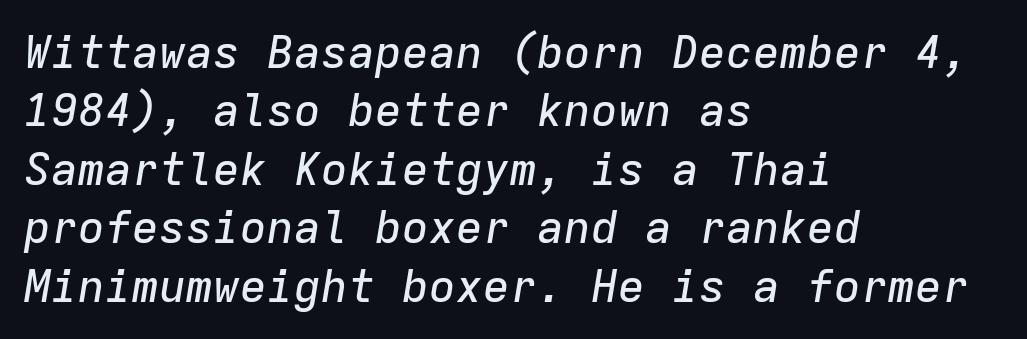
{"italic": "yes", "lean": "right", "slant_degrees": 9, "width": "normal", "stroke_contrast": "low", "x_height": "medium", "monospaced": "yes", "underline": "no", "align": "left", "line_spacing": "normal", "line_spacing_ratio": 1.3, "letter_spacing": "normal", "letter_spacing_em": 0.0, "glyph_px": 45}
